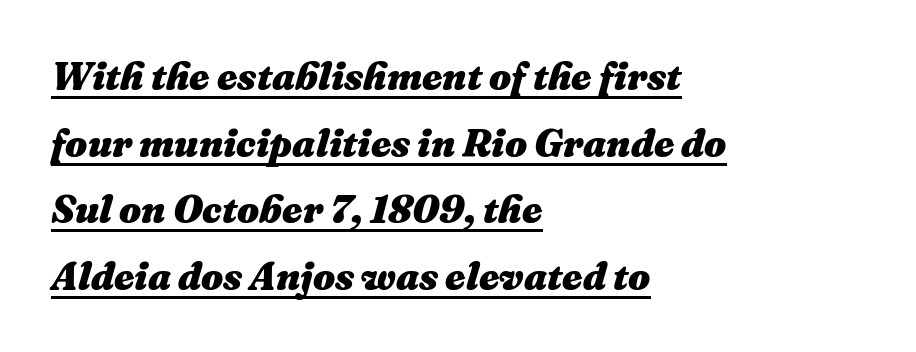
Q: Is the text bold? A: Yes.
Q: Is the text italic (slanted)? A: Yes, it leans right by about 16 degrees.
Q: Is the text underlined? A: Yes.
Q: How is the paragraph aligned? A: Left-aligned.
Q: Is the spacing between letters normal or unusually wide? A: Normal.
Q: Width (condensed, normal, or wide)? A: Normal.
Q: Stroke contrast? A: Medium.
Q: x-height? A: Medium.
Q: Monospaced? A: No.
